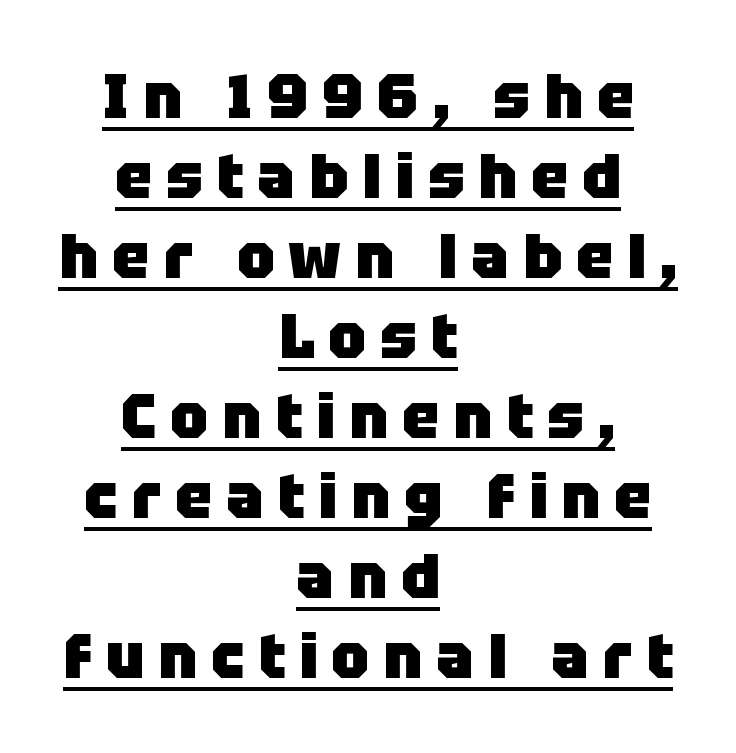
Underlining? Definitely there. This block has exactly the height ordinary leading produces. Posture: straight, roman, zero tilt. Classification — sans serif. Horizontally, the lines are justified to the midpoint only. The tracking jumps out immediately: characters are airy and widely separated.
